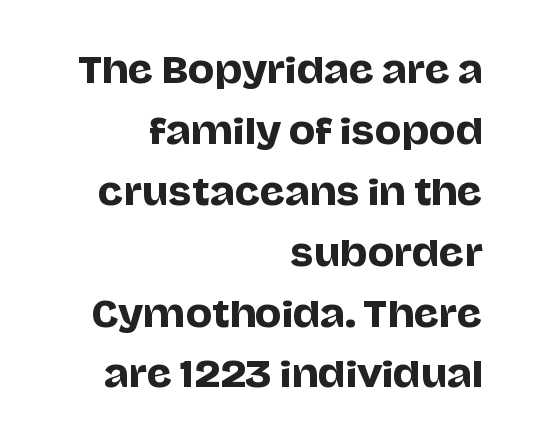
Q: Is the text italic (slanted)? A: No, it is upright.
Q: Is the typeface a serif or a sans-serif typeface? A: Sans-serif.
Q: Is the text underlined? A: No.
Q: How is the paragraph aligned? A: Right-aligned.
Q: Is the spacing between letters normal or unusually wide? A: Normal.
Q: Width (condensed, normal, or wide)? A: Normal.
Q: Stroke contrast? A: Low.
Q: x-height? A: Large.
Q: Monospaced? A: No.
